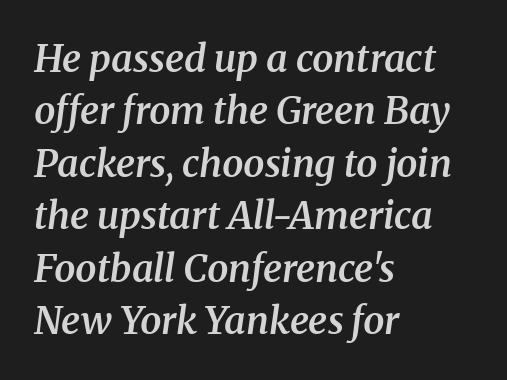
{"serif": "yes", "italic": "yes", "lean": "right", "slant_degrees": 8, "bold": "semi", "weight": "semibold", "width": "normal", "stroke_contrast": "medium", "x_height": "medium", "monospaced": "no", "underline": "no", "align": "left", "line_spacing": "normal", "line_spacing_ratio": 1.38, "letter_spacing": "normal", "letter_spacing_em": 0.0, "glyph_px": 38}
